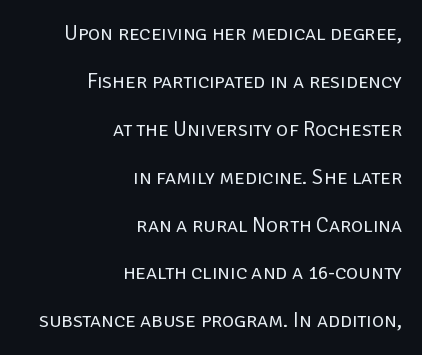
Q: Is the text bold? A: No.
Q: Is the text italic (slanted)? A: No, it is upright.
Q: Is the text underlined? A: No.
Q: How is the paragraph aligned? A: Right-aligned.
Q: Is the spacing between letters normal or unusually wide? A: Normal.
Q: Is the spacing between lines tight, normal or loose? A: Loose.
